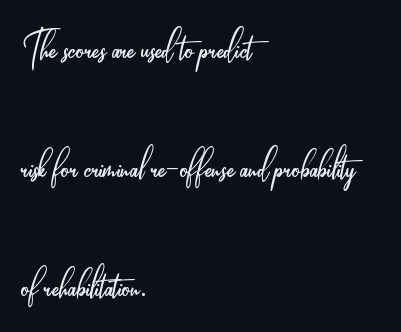
Default kerning and tracking; the words read as compact shapes. Bare-footed words on every line. This sample has the flowing, uneven cadence of proportional lettering. One-word summary of the alignment: left.
